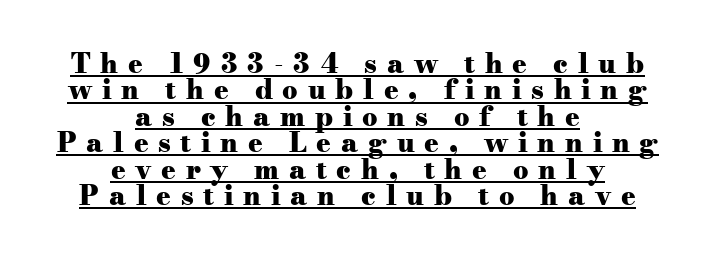
The image shows 27 px bold type, upright; set centered, tight line spacing (0.98x), unusually wide letter spacing (+0.36 em), underlined.
